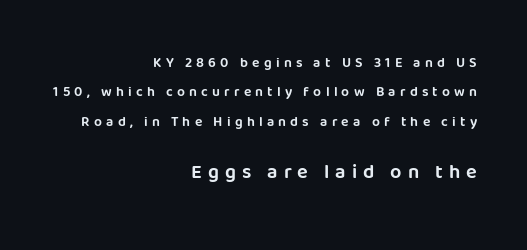
Italic: no, the glyphs are upright roman. A student would notice the bottom passage is typeset larger than what precedes it. The foot of each line stays bare and open. Successive baselines arrive slowly, with a big drop between each.
